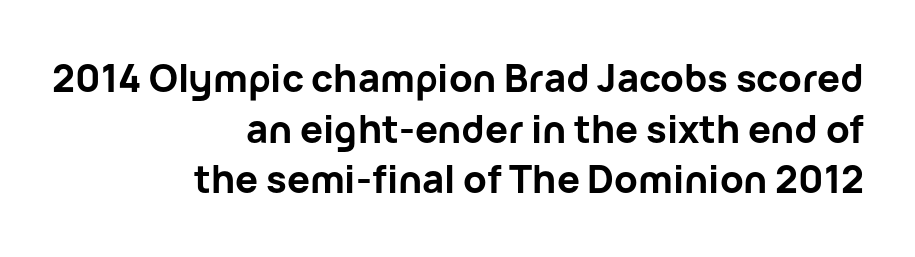
{"serif": "no", "italic": "no", "bold": "yes", "weight": "bold", "width": "normal", "stroke_contrast": "low", "x_height": "medium", "monospaced": "no", "underline": "no", "align": "right", "line_spacing": "normal", "line_spacing_ratio": 1.33, "letter_spacing": "normal", "letter_spacing_em": 0.0, "glyph_px": 38}
